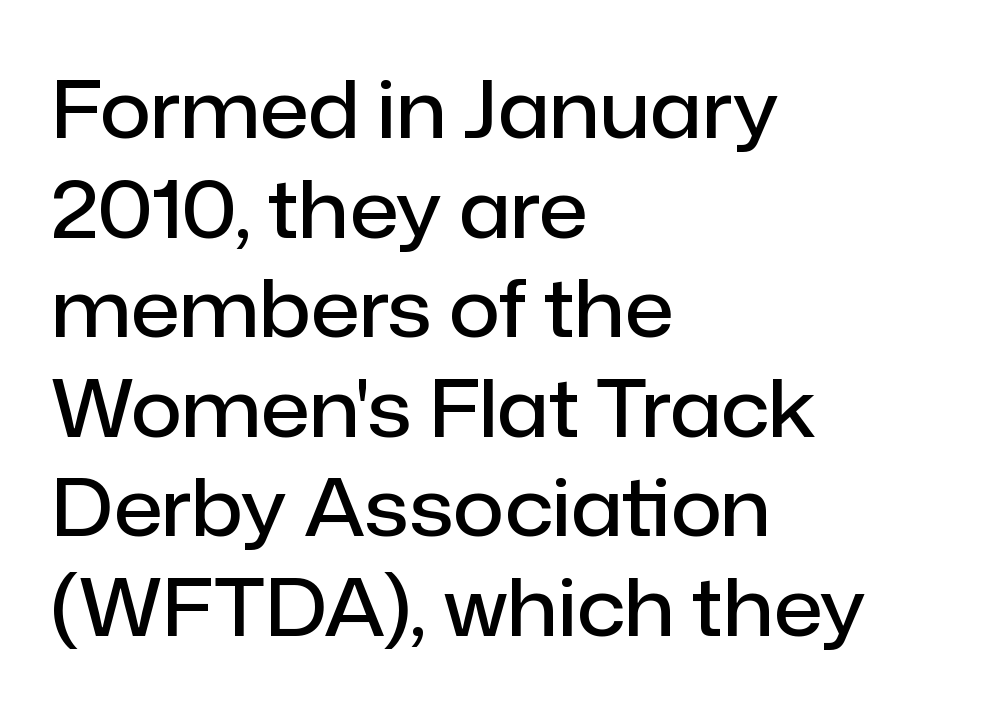
Q: Is the text bold? A: Semi-bold.
Q: Is the text italic (slanted)? A: No, it is upright.
Q: Is the typeface a serif or a sans-serif typeface? A: Sans-serif.
Q: Is the text underlined? A: No.
Q: How is the paragraph aligned? A: Left-aligned.
Q: Is the spacing between letters normal or unusually wide? A: Normal.
Q: Is the spacing between lines tight, normal or loose? A: Normal.
Q: Width (condensed, normal, or wide)? A: Normal.
Q: Stroke contrast? A: Low.
Q: x-height? A: Medium.
Q: Monospaced? A: No.
